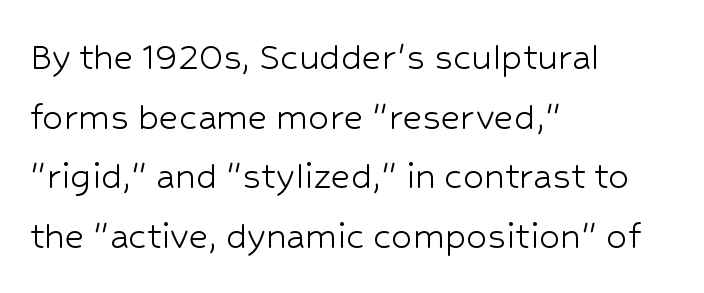
The image shows 42 px light sans-serif type, upright; set left-aligned, normal line spacing (1.42x), normal letter spacing, not underlined; low stroke contrast and a medium x-height.
